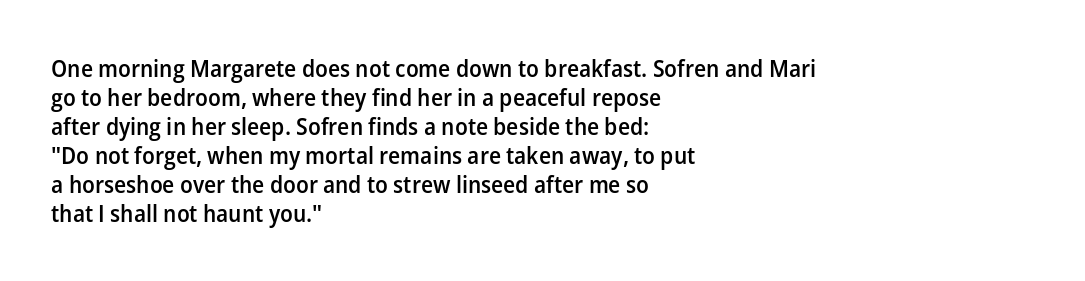
A fair bit of extra ink — the face is semibold, not bold. Reading down the block, your eye returns to a fixed left position each line. Style check: upright. Compared with typical body copy, the letter spacing here is the same. The passage shown is not underscored anywhere.
